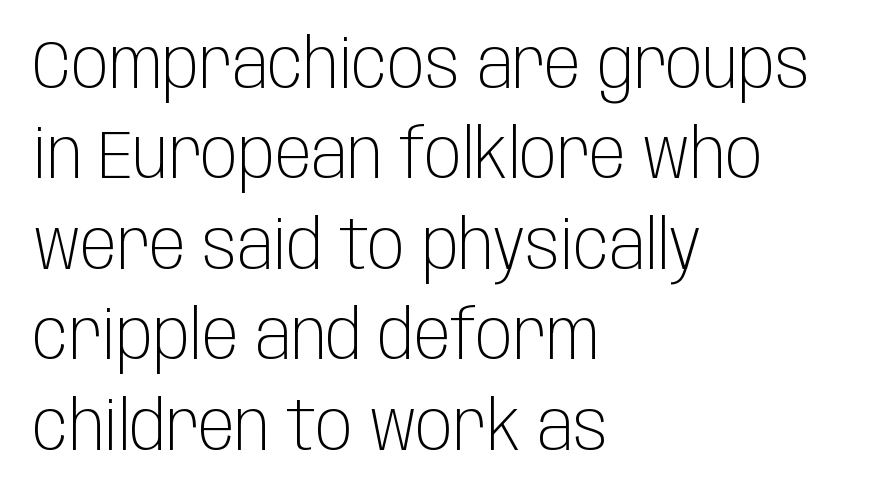
Ink coverage per letter is moderate at most. The text was rendered using a sans face with plain stroke endings. Typeset ragged right — the left edge is the straight one. One glance says typical: line gaps are just what's usual.
